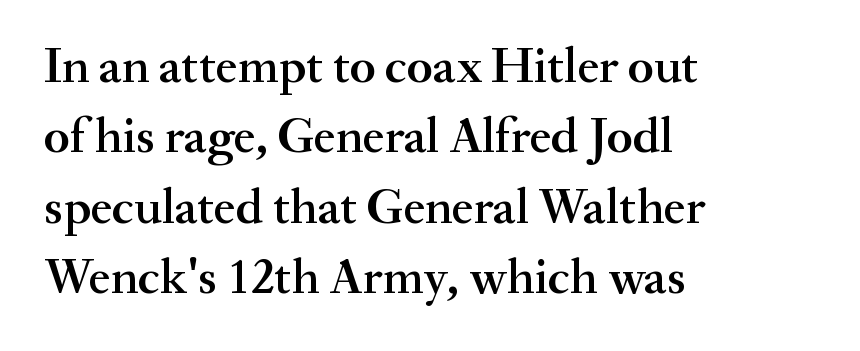
Unmarked baselines from the first word to the last. Character widths vary here, with narrow letters taking less room than wide ones. The passage shown is typeset with a serif family. Here the glyphs are tracked normally, forming tight word shapes.
